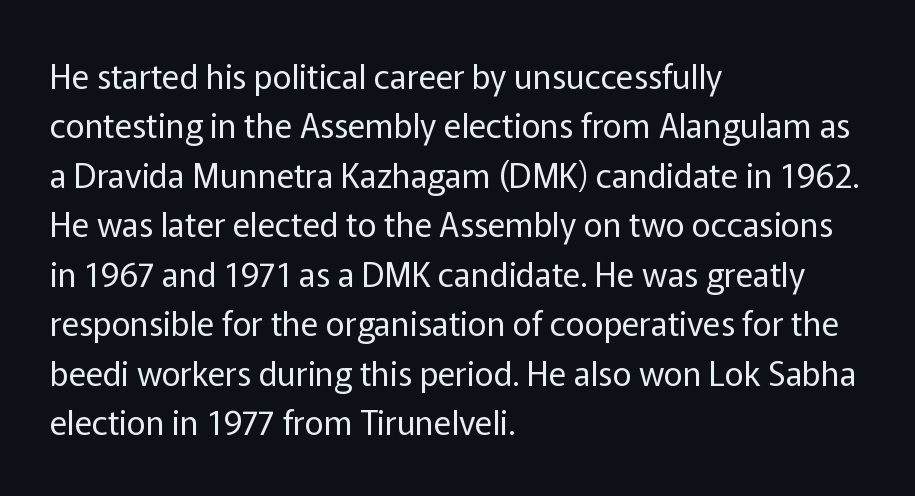
Normally led — the rows are evenly, conventionally spaced. Compared with a typical body face, this is equally light or lighter still. Is this a sans? Yes — the strokes have no serifs. The tracking reads as untouched default to a designer's eye.
